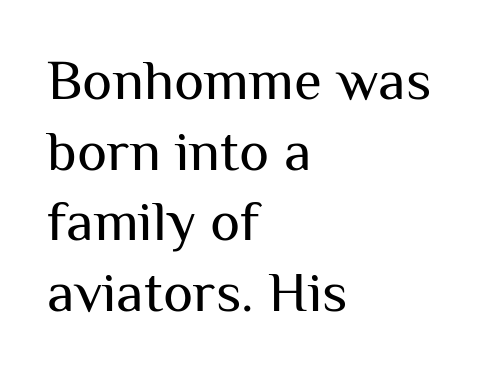
Q: Is the text bold? A: No.
Q: Is the text italic (slanted)? A: No, it is upright.
Q: Is the typeface a serif or a sans-serif typeface? A: Sans-serif.
Q: Is the text underlined? A: No.
Q: How is the paragraph aligned? A: Left-aligned.
Q: Is the spacing between letters normal or unusually wide? A: Normal.
Q: Width (condensed, normal, or wide)? A: Normal.
Q: Stroke contrast? A: Medium.
Q: x-height? A: Medium.
Q: Monospaced? A: No.
